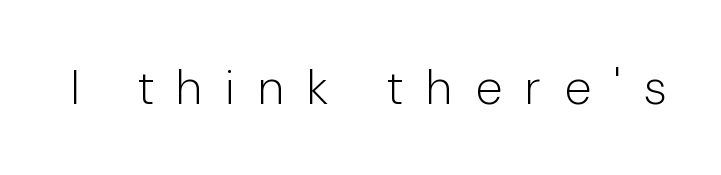
Q: Is the text bold? A: No.
Q: Is the text italic (slanted)? A: No, it is upright.
Q: Is the typeface a serif or a sans-serif typeface? A: Sans-serif.
Q: Is the text underlined? A: No.
Q: Is the spacing between letters normal or unusually wide? A: Unusually wide.
Q: Width (condensed, normal, or wide)? A: Condensed.
Q: Stroke contrast? A: Low.
Q: x-height? A: Medium.
Q: Monospaced? A: No.
